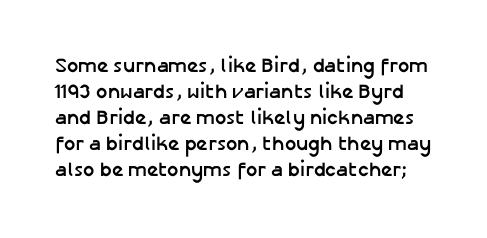
Q: Is the text bold? A: Yes.
Q: Is the text italic (slanted)? A: No, it is upright.
Q: Is the text underlined? A: No.
Q: Is the spacing between letters normal or unusually wide? A: Normal.
Q: Is the spacing between lines tight, normal or loose? A: Normal.
